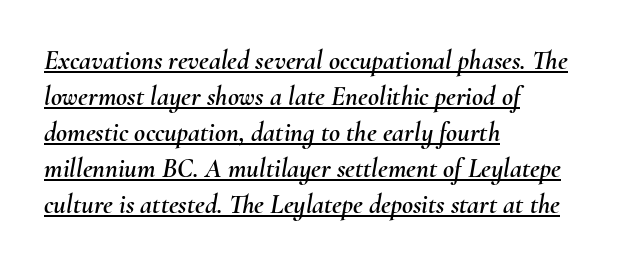
The image shows 27 px text type, italic (leaning right); set left-aligned, normal line spacing (1.33x), normal letter spacing, underlined.
